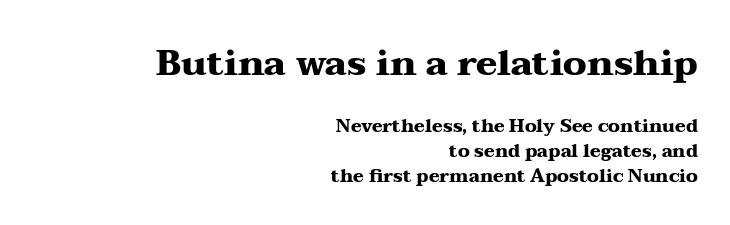
The image shows 36 px heavy, wide serif type, upright; set right-aligned, normal line spacing (1.38x), normal letter spacing, not underlined; the first (top) block is 2.0x larger; medium stroke contrast and a medium x-height.
